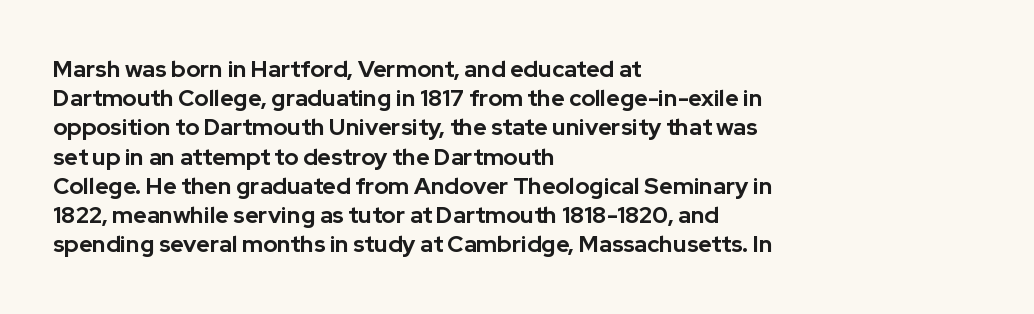
Is the block centered? No — it sits flush against the left margin. Strong, thick strokes mark this as bold type. Plain, unruled lines of type. Nothing unusual about the tracking: characters are spaced as the font intends. When letters stand straight like this, we call the style roman or upright. One glance says typical: line gaps are just what's usual.
